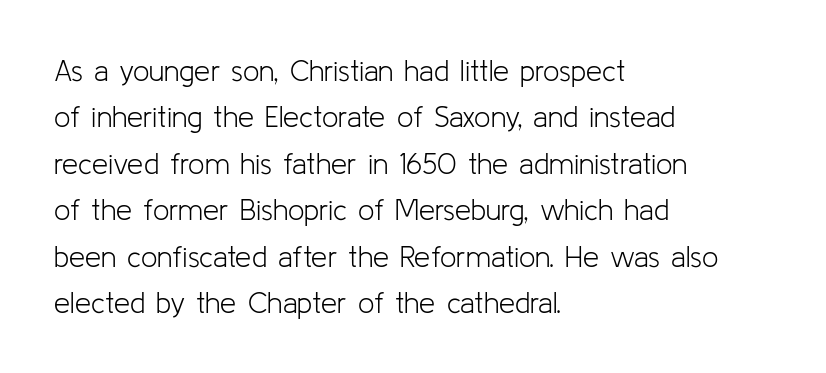
The image shows 29 px light sans-serif type, upright; set left-aligned, normal line spacing (1.6x), normal letter spacing, not underlined; low stroke contrast and a medium x-height.
